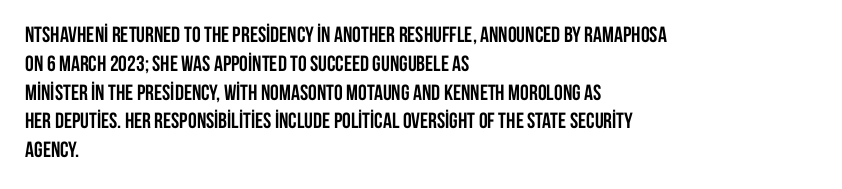
The rows are spaced the way most documents space them. Its strokes are broad and dark, the hallmark of bold type. Posture: upright roman. A bare baseline throughout the passage.
